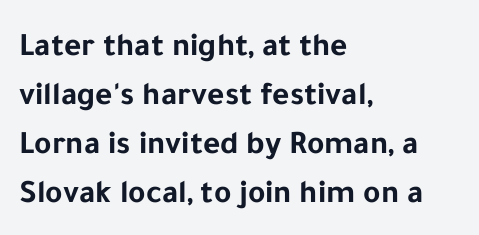
{"serif": "no", "italic": "no", "bold": "yes", "weight": "bold", "width": "normal", "stroke_contrast": "low", "x_height": "medium", "monospaced": "no", "underline": "no", "align": "left", "line_spacing": "normal", "line_spacing_ratio": 1.48, "letter_spacing": "normal", "letter_spacing_em": 0.0, "glyph_px": 33}
